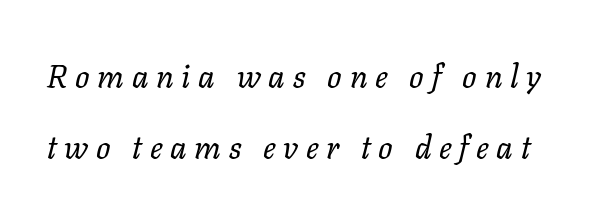
Q: Is the text bold? A: No.
Q: Is the text italic (slanted)? A: Yes, it leans right by about 11 degrees.
Q: Is the text underlined? A: No.
Q: Is the spacing between letters normal or unusually wide? A: Unusually wide.
Q: Is the spacing between lines tight, normal or loose? A: Loose.
Q: Width (condensed, normal, or wide)? A: Normal.
Q: Stroke contrast? A: Low.
Q: x-height? A: Medium.
Q: Monospaced? A: No.
